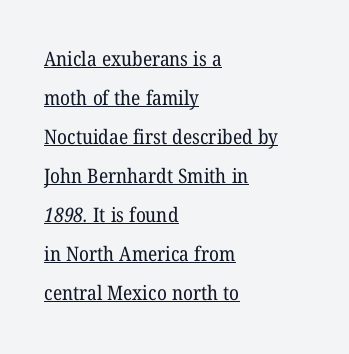
The image shows 20 px text type; set left-aligned, loose line spacing (1.95x), normal letter spacing, underlined.
